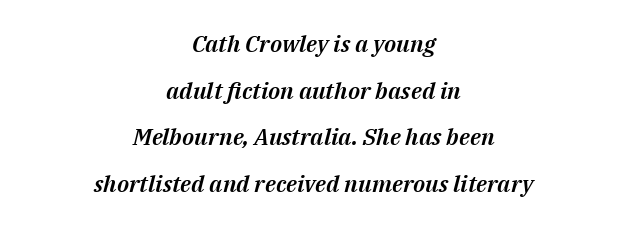
{"italic": "yes", "lean": "right", "slant_degrees": 14, "underline": "no", "align": "center", "line_spacing": "loose", "line_spacing_ratio": 2.03, "letter_spacing": "normal", "letter_spacing_em": 0.0, "glyph_px": 23}
